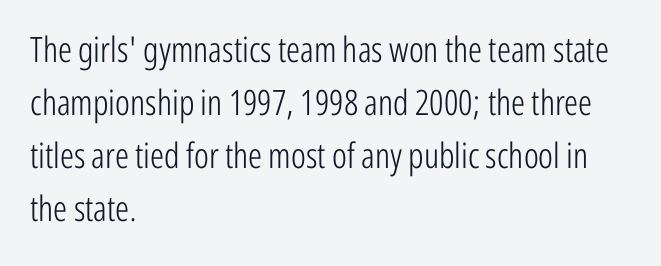
Q: Is the text bold? A: No.
Q: Is the text italic (slanted)? A: No, it is upright.
Q: Is the typeface a serif or a sans-serif typeface? A: Sans-serif.
Q: Is the text underlined? A: No.
Q: How is the paragraph aligned? A: Left-aligned.
Q: Is the spacing between letters normal or unusually wide? A: Normal.
Q: Is the spacing between lines tight, normal or loose? A: Normal.
Q: Width (condensed, normal, or wide)? A: Condensed.
Q: Stroke contrast? A: Low.
Q: x-height? A: Medium.
Q: Monospaced? A: No.
